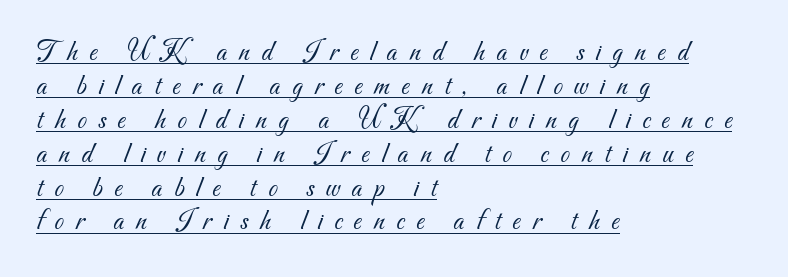
{"serif": "no", "bold": "no", "weight": "light", "width": "normal", "stroke_contrast": "medium", "x_height": "small", "monospaced": "no", "underline": "yes", "align": "left", "line_spacing": "tight", "line_spacing_ratio": 1.13, "letter_spacing": "wide", "letter_spacing_em": 0.39, "glyph_px": 30}
